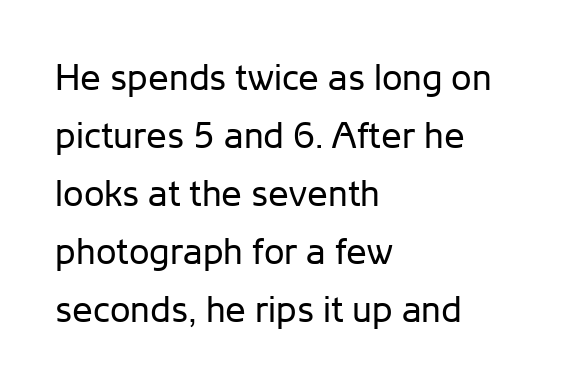
Q: Is the text bold? A: No.
Q: Is the text italic (slanted)? A: No, it is upright.
Q: Is the typeface a serif or a sans-serif typeface? A: Sans-serif.
Q: Is the text underlined? A: No.
Q: How is the paragraph aligned? A: Left-aligned.
Q: Is the spacing between letters normal or unusually wide? A: Normal.
Q: Is the spacing between lines tight, normal or loose? A: Normal.
Q: Width (condensed, normal, or wide)? A: Normal.
Q: Stroke contrast? A: Low.
Q: x-height? A: Medium.
Q: Monospaced? A: No.
